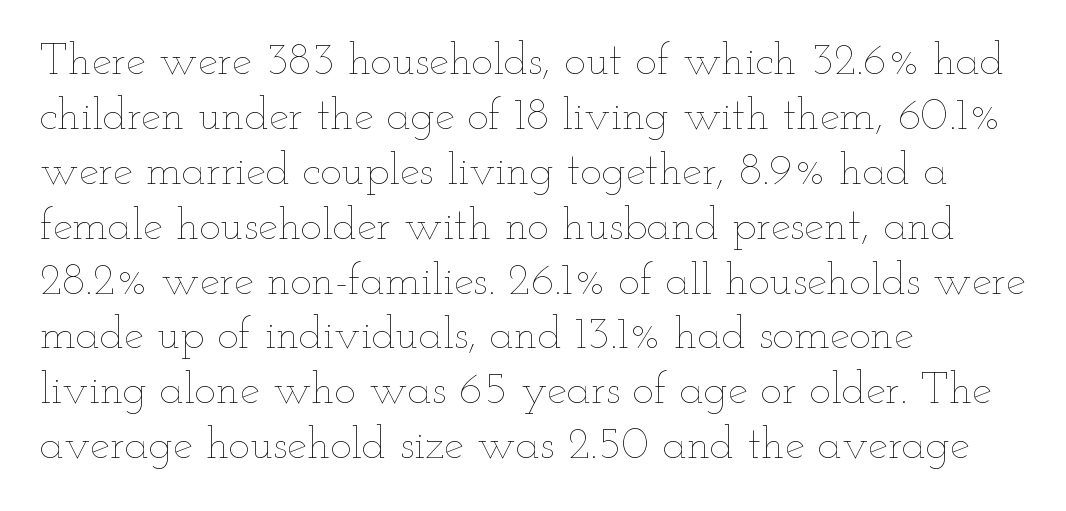
Each letter keeps its own natural width here, so spacing adapts to shape. Unlike italic type, these characters show no tilt at all. Honestly, the letter spacing is just normal — you wouldn't notice it. Layout note: lines flush left. Letters rest on an invisible, unmarked baseline.
